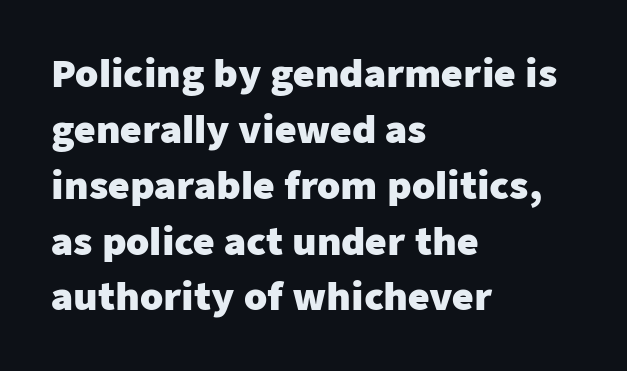
This rendering uses left alignment, leaving the right contour irregular. Rendered with straight, roman letterforms. These lines are rendered in a variable-pitch font. The text was rendered using a sans face with plain stroke endings.
